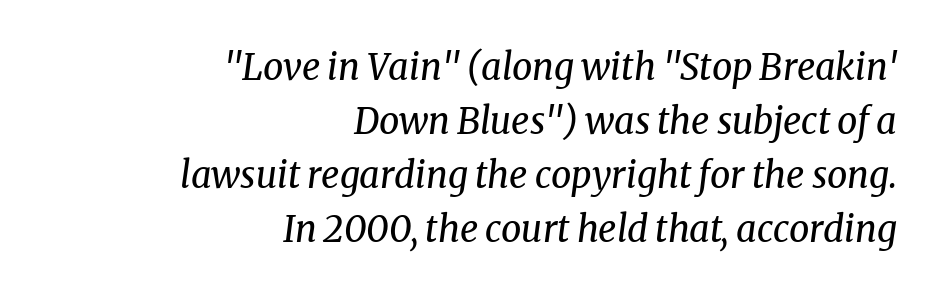
{"serif": "yes", "italic": "yes", "lean": "right", "slant_degrees": 8, "bold": "no", "weight": "regular", "width": "normal", "stroke_contrast": "medium", "x_height": "medium", "monospaced": "no", "underline": "no", "align": "right", "line_spacing": "normal", "line_spacing_ratio": 1.5, "letter_spacing": "normal", "letter_spacing_em": 0.0, "glyph_px": 36}
